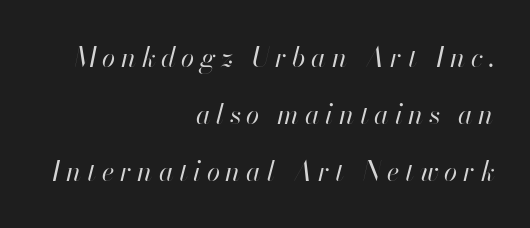
{"italic": "yes", "lean": "right", "slant_degrees": 13, "bold": "no", "underline": "no", "align": "right", "line_spacing": "loose", "line_spacing_ratio": 2.11, "letter_spacing": "wide", "letter_spacing_em": 0.21, "glyph_px": 27}
